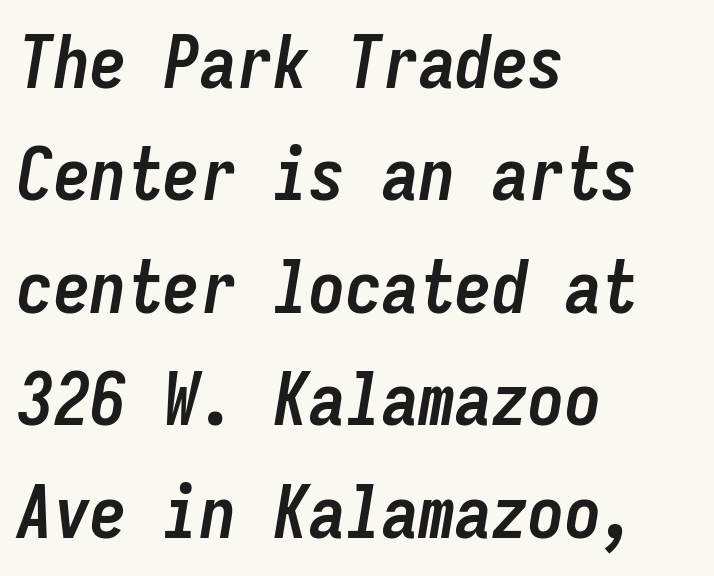
The image shows 73 px semibold, condensed type, italic (leaning right), monospaced; set left-aligned, normal line spacing (1.54x), normal letter spacing, not underlined; low stroke contrast and a medium x-height.
